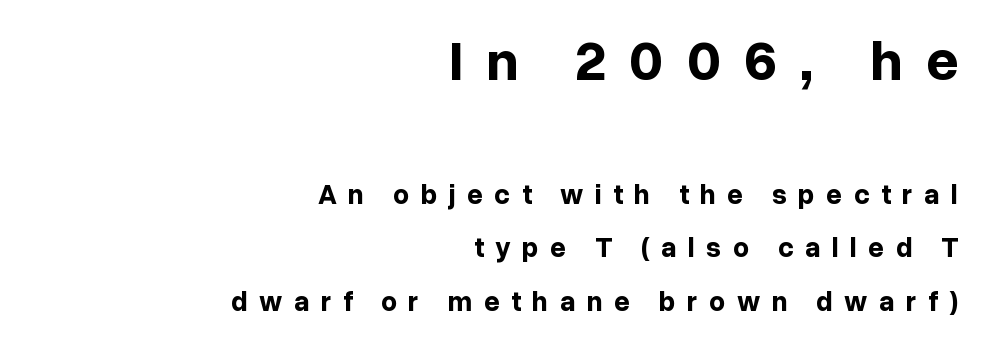
Underlining? Definitely not there. Is the letter spacing exaggerated? Yes — the characters are pushed far apart. Here the designer chose a conventional face with non-uniform glyph widths. Is the lower block the larger one? No — the upper block carries the bigger type. Compared with typical paragraphs, the rows here are farther apart.
